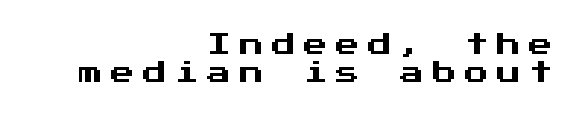
The image shows 24 px text type, upright; set right-aligned, tight line spacing (1.15x), unusually wide letter spacing (+0.34 em), not underlined.
